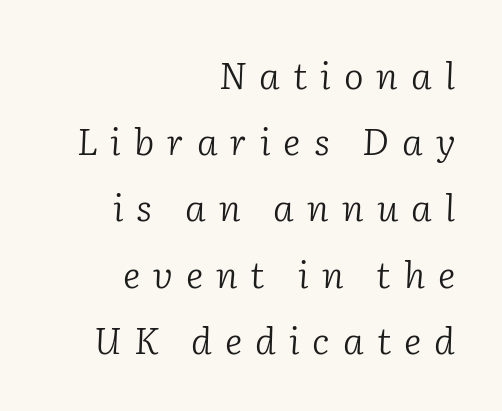
Q: Is the text bold? A: No.
Q: Is the text italic (slanted)? A: Yes, it leans right by about 2 degrees.
Q: Is the typeface a serif or a sans-serif typeface? A: Serif.
Q: Is the text underlined? A: No.
Q: How is the paragraph aligned? A: Right-aligned.
Q: Is the spacing between letters normal or unusually wide? A: Unusually wide.
Q: Width (condensed, normal, or wide)? A: Normal.
Q: Stroke contrast? A: Low.
Q: x-height? A: Medium.
Q: Monospaced? A: No.
